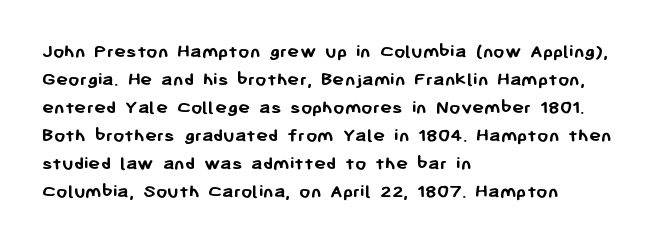
The image shows 20 px bold type, upright; set left-aligned, normal line spacing (1.4x), normal letter spacing, not underlined.
